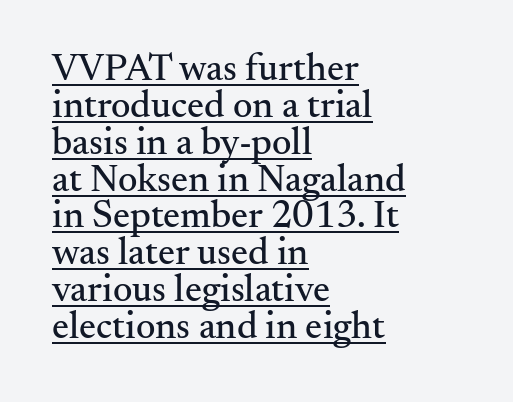
The image shows 38 px serif type, upright; set left-aligned, tight line spacing (0.97x), normal letter spacing, underlined; medium stroke contrast and a small x-height.
